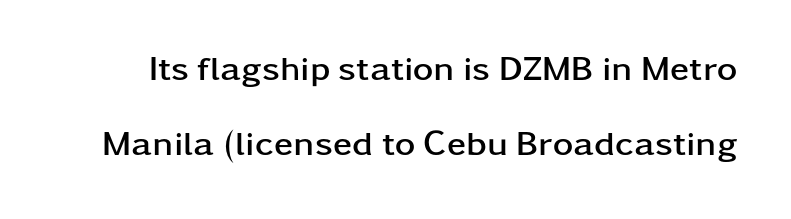
The image shows 35 px semibold, wide sans-serif type, upright; set loose line spacing (2.14x), normal letter spacing, not underlined; low stroke contrast and a medium x-height.
